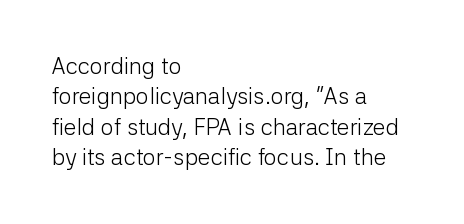
The image shows 23 px text type, upright; set left-aligned, normal line spacing (1.32x), normal letter spacing, not underlined.
